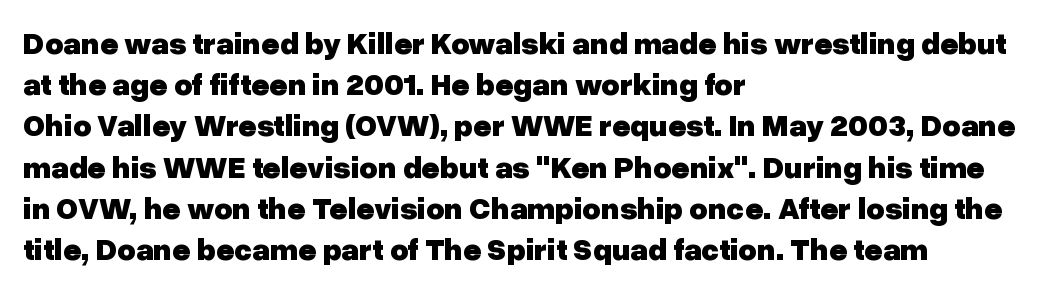
The image shows 31 px heavy sans-serif type, upright; set left-aligned, normal line spacing (1.33x), normal letter spacing, not underlined; low stroke contrast and a medium x-height.
